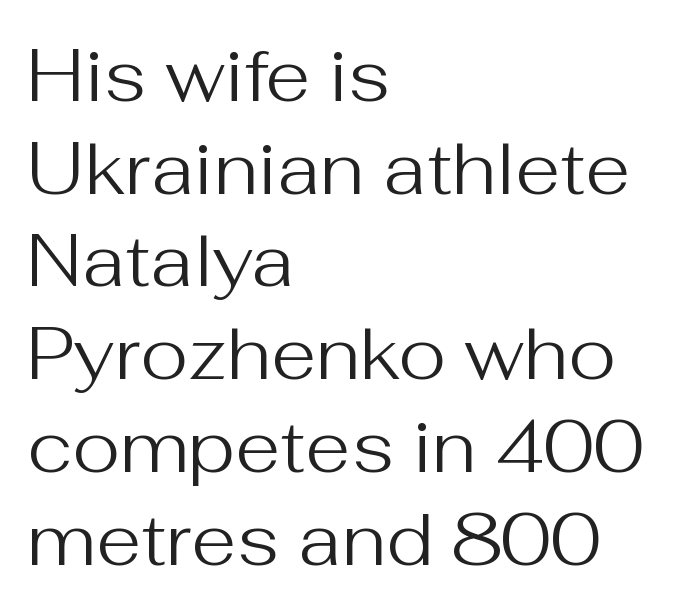
Q: Is the text bold? A: No.
Q: Is the text italic (slanted)? A: No, it is upright.
Q: Is the typeface a serif or a sans-serif typeface? A: Sans-serif.
Q: Is the text underlined? A: No.
Q: How is the paragraph aligned? A: Left-aligned.
Q: Is the spacing between letters normal or unusually wide? A: Normal.
Q: Is the spacing between lines tight, normal or loose? A: Normal.
Q: Width (condensed, normal, or wide)? A: Normal.
Q: Stroke contrast? A: Medium.
Q: x-height? A: Medium.
Q: Monospaced? A: No.
